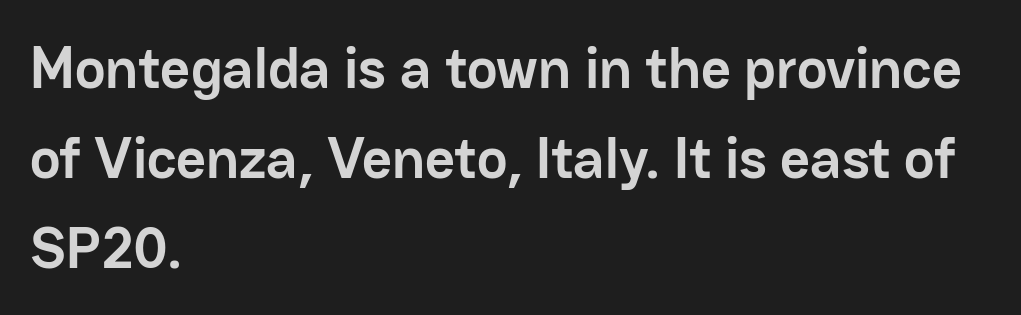
Q: Is the text bold? A: Yes.
Q: Is the text italic (slanted)? A: No, it is upright.
Q: Is the typeface a serif or a sans-serif typeface? A: Sans-serif.
Q: Is the text underlined? A: No.
Q: How is the paragraph aligned? A: Left-aligned.
Q: Is the spacing between letters normal or unusually wide? A: Normal.
Q: Is the spacing between lines tight, normal or loose? A: Normal.
Q: Width (condensed, normal, or wide)? A: Normal.
Q: Stroke contrast? A: Low.
Q: x-height? A: Medium.
Q: Monospaced? A: No.
